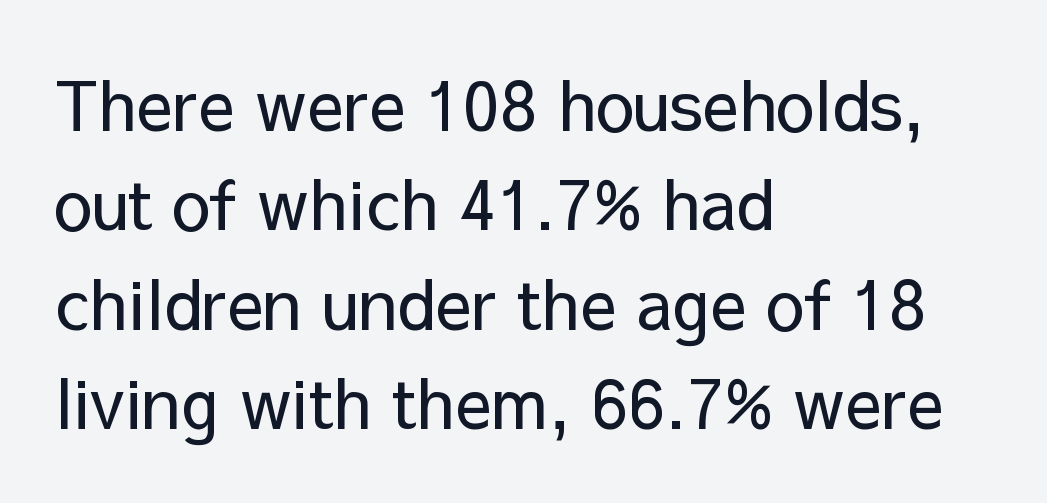
Is the block centered? No — it sits flush against the left margin. A typesetter would call this proportional, since set widths differ per character. Horizontal bands of white between lines are of average thickness. Stem width sits at or under what a default text font uses.
